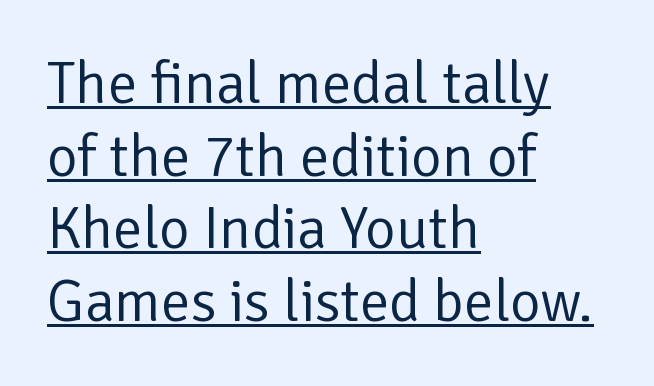
The image shows 59 px regular-weight sans-serif type, upright; set left-aligned, line spacing 1.23x, normal letter spacing, underlined; low stroke contrast and a medium x-height.
